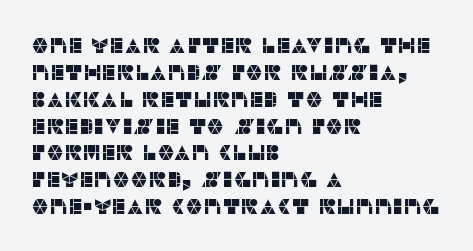
Is the block centered? No — it sits flush against the left margin. Beneath every word, the page is bare. What stands out about the letter spacing? Nothing — it is the standard amount. The lettering stays uniformly vertical, giving the passage a roman look.
